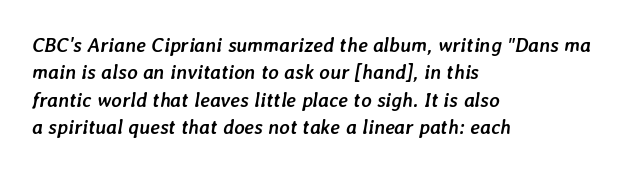
{"italic": "yes", "lean": "right", "slant_degrees": 7, "bold": "yes", "underline": "no", "align": "left", "line_spacing": "normal", "line_spacing_ratio": 1.37, "letter_spacing": "normal", "letter_spacing_em": 0.0, "glyph_px": 20}
